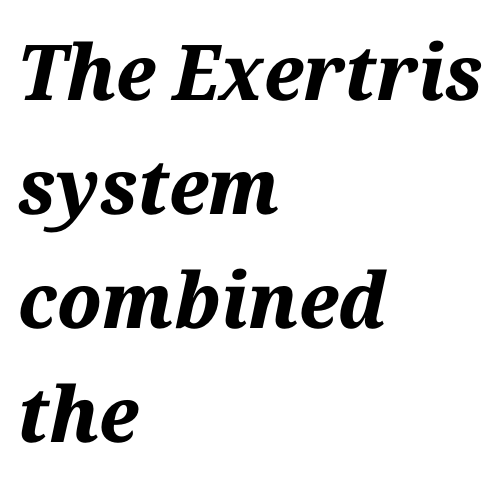
Notice how the passage keeps a crisp vertical edge on the left only. Descender tails drop into unmarked territory. Characters are canted at an angle relative to the baseline's perpendicular. Spacing between characters is what you'd get straight out of the box. Note the varied advance widths — an 'i' is clearly narrower than an 'm'. These lines carry a lot of weight — the face is fully bold.
